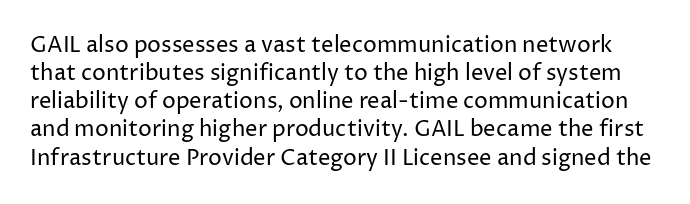
The image shows 22 px text type, upright; set normal line spacing (1.28x), normal letter spacing, not underlined.
